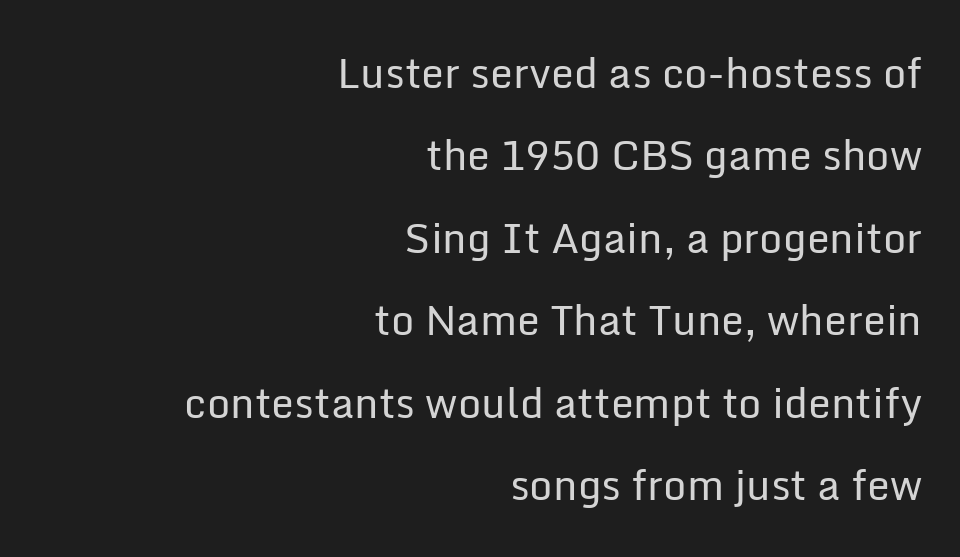
The image shows 41 px regular-weight sans-serif type, upright; set right-aligned, loose line spacing (2.01x), normal letter spacing, not underlined; low stroke contrast and a medium x-height.
